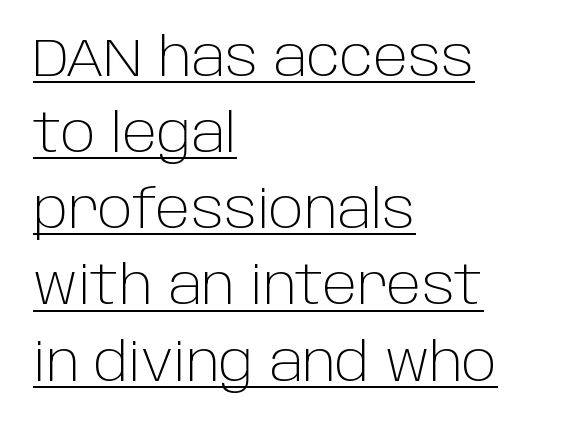
The image shows 54 px light sans-serif type, upright; set left-aligned, normal line spacing (1.41x), normal letter spacing, underlined; low stroke contrast and a large x-height.
